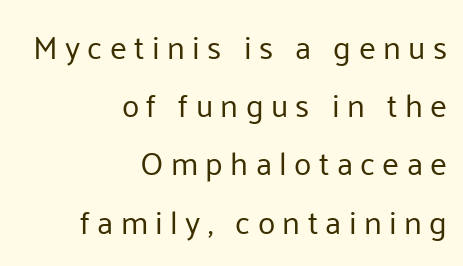
The image shows 32 px regular-weight sans-serif type, upright; set right-aligned, line spacing 1.82x, unusually wide letter spacing (+0.23 em), not underlined; low stroke contrast and a medium x-height.
